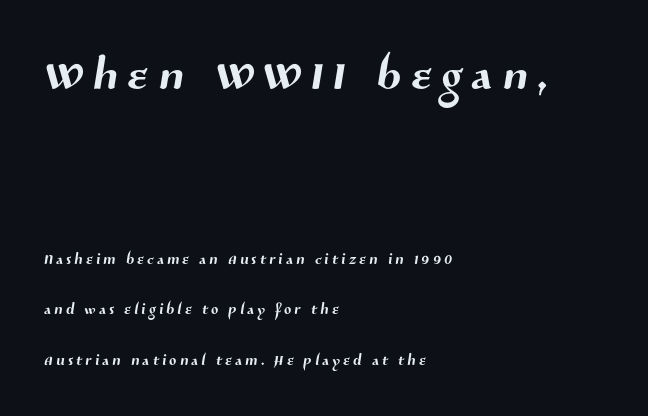
Short and long lines alike share a common starting point at left. The string is rendered with underlining switched off. The typeface chosen for these lines omits serifs. Typesetter's note — upper block bumped up in size, lower block left smaller.
